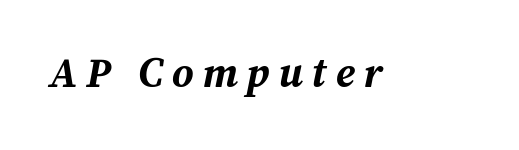
{"italic": "yes", "lean": "right", "slant_degrees": 12, "bold": "yes", "weight": "bold", "width": "normal", "stroke_contrast": "medium", "x_height": "medium", "monospaced": "no", "underline": "no", "letter_spacing": "wide", "letter_spacing_em": 0.22, "glyph_px": 41}
